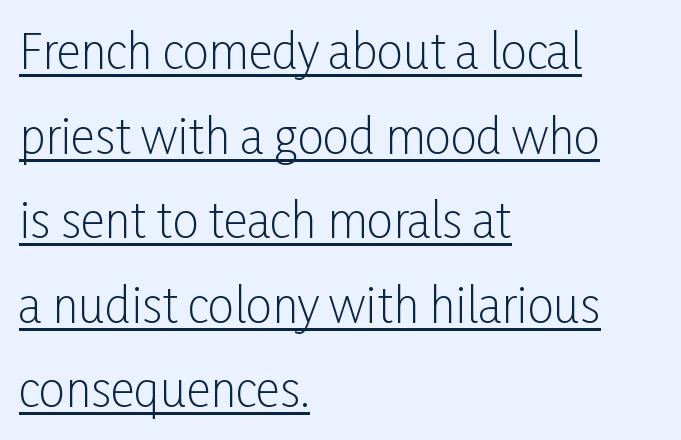
The image shows 47 px light, condensed sans-serif type, upright; set left-aligned, line spacing 1.8x, normal letter spacing, underlined; low stroke contrast and a medium x-height.
